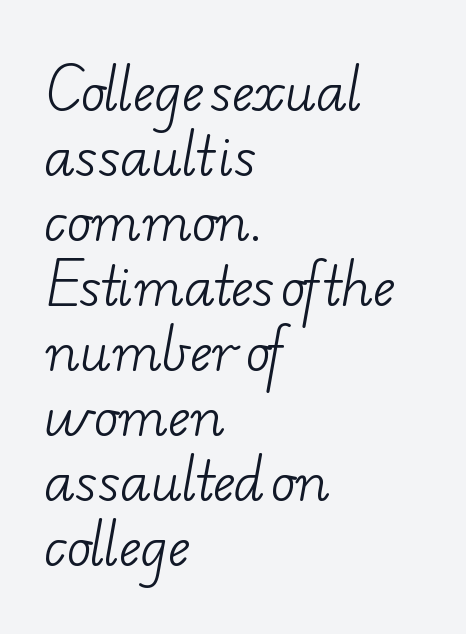
The image shows 52 px light, wide serif type; set left-aligned, normal line spacing (1.25x), normal letter spacing, not underlined; low stroke contrast and a small x-height.
